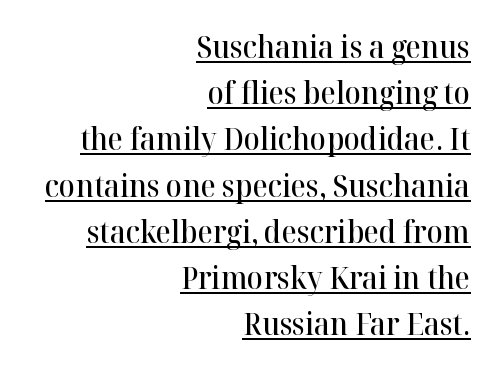
The image shows 30 px semibold serif type, upright; set right-aligned, normal line spacing (1.54x), normal letter spacing, underlined; high stroke contrast and a medium x-height.
